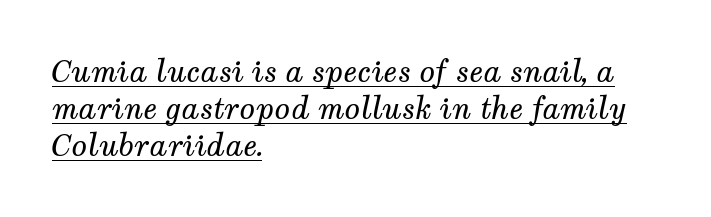
Does the type have serifs? Yes, each stem ends in a small foot. The face used here is rendered with its standard letterfit. Compared with typical paragraphs, the rows here are spaced about the same. Characters are canted at an angle relative to the baseline's perpendicular.
